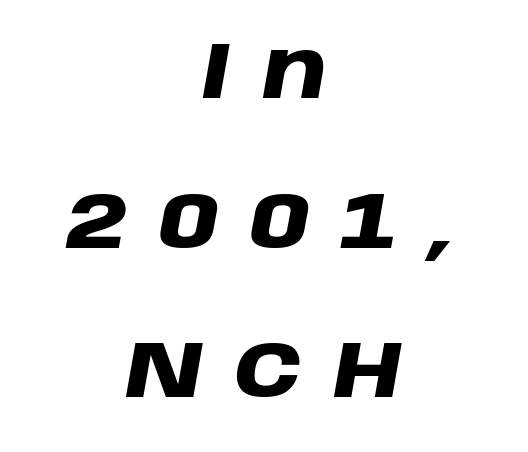
Q: Is the text bold? A: Yes.
Q: Is the text italic (slanted)? A: Yes, it leans right by about 10 degrees.
Q: Is the text underlined? A: No.
Q: How is the paragraph aligned? A: Centered.
Q: Is the spacing between letters normal or unusually wide? A: Unusually wide.
Q: Width (condensed, normal, or wide)? A: Wide.
Q: Stroke contrast? A: Low.
Q: x-height? A: Large.
Q: Monospaced? A: No.
